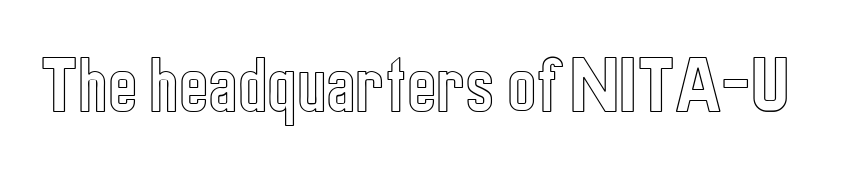
Q: Is the text italic (slanted)? A: No, it is upright.
Q: Is the text underlined? A: No.
Q: Is the spacing between letters normal or unusually wide? A: Normal.
Q: Width (condensed, normal, or wide)? A: Condensed.
Q: x-height? A: Medium.
Q: Monospaced? A: No.
